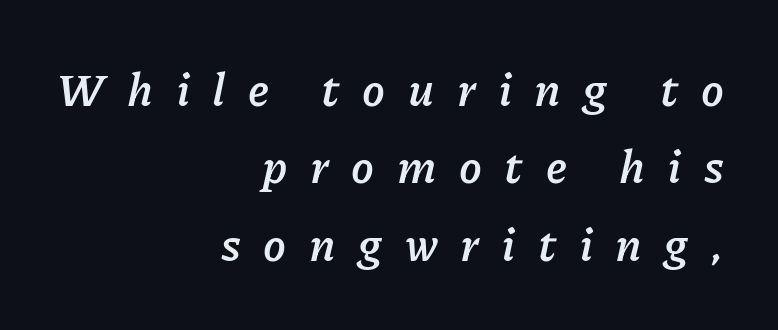
The image shows 46 px semibold type, italic (leaning right); set right-aligned, normal line spacing (1.68x), unusually wide letter spacing (+0.49 em), not underlined; low stroke contrast and a medium x-height.
